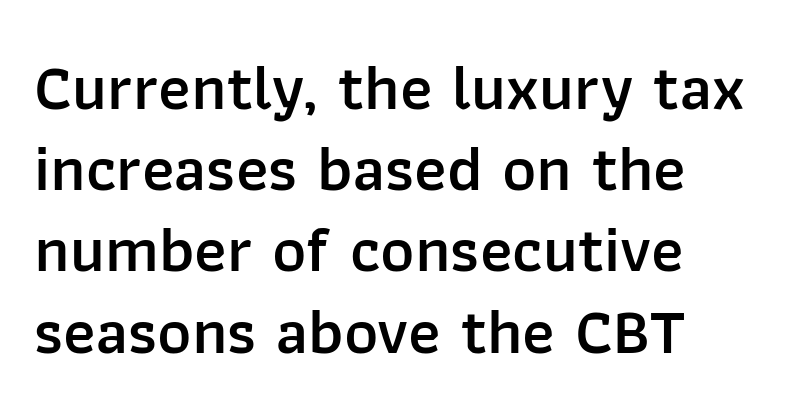
Q: Is the text bold? A: Semi-bold.
Q: Is the text italic (slanted)? A: No, it is upright.
Q: Is the typeface a serif or a sans-serif typeface? A: Sans-serif.
Q: Is the text underlined? A: No.
Q: Is the spacing between letters normal or unusually wide? A: Normal.
Q: Is the spacing between lines tight, normal or loose? A: Normal.
Q: Width (condensed, normal, or wide)? A: Normal.
Q: Stroke contrast? A: Low.
Q: x-height? A: Medium.
Q: Monospaced? A: No.
